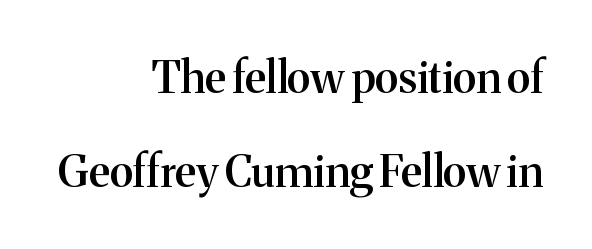
The image shows 44 px semibold serif type, upright; set right-aligned, loose line spacing (2.13x), normal letter spacing, not underlined; medium stroke contrast and a medium x-height.
